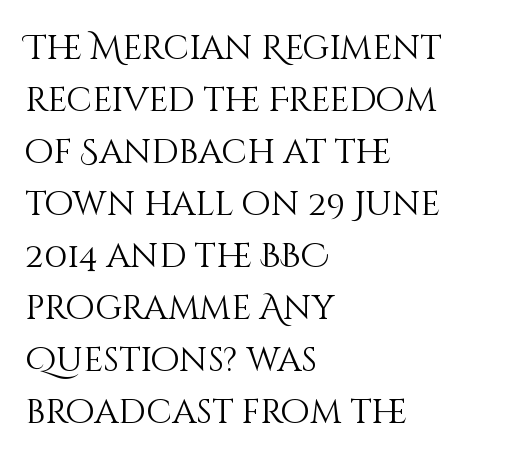
{"italic": "no", "bold": "no", "weight": "light", "width": "normal", "stroke_contrast": "medium", "x_height": "large", "monospaced": "no", "underline": "no", "align": "left", "line_spacing": "normal", "line_spacing_ratio": 1.53, "letter_spacing": "normal", "letter_spacing_em": 0.0, "glyph_px": 34}
